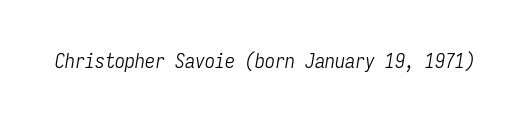
{"italic": "yes", "lean": "right", "slant_degrees": 9, "bold": "no", "underline": "no", "letter_spacing": "normal", "letter_spacing_em": 0.0, "glyph_px": 20}
